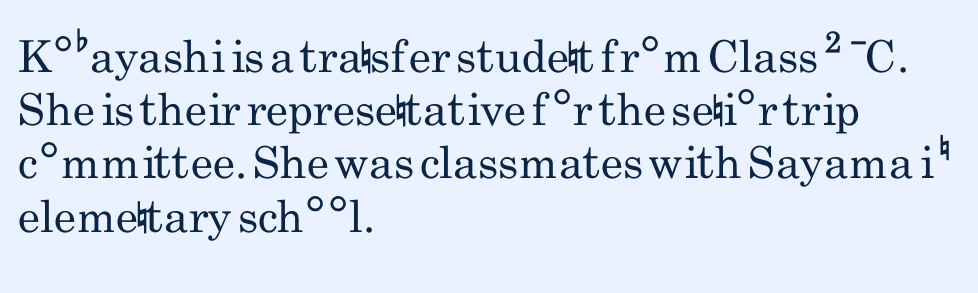
Q: Is the text bold? A: No.
Q: Is the text italic (slanted)? A: No, it is upright.
Q: Is the typeface a serif or a sans-serif typeface? A: Sans-serif.
Q: Is the text underlined? A: No.
Q: How is the paragraph aligned? A: Left-aligned.
Q: Is the spacing between letters normal or unusually wide? A: Normal.
Q: Width (condensed, normal, or wide)? A: Condensed.
Q: Stroke contrast? A: Low.
Q: x-height? A: Small.
Q: Monospaced? A: No.
